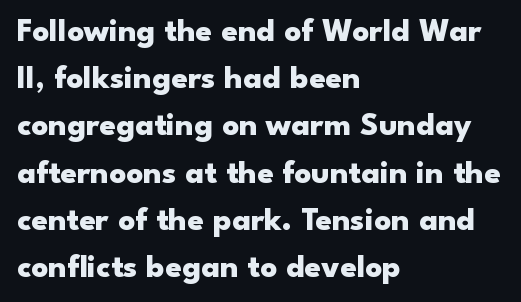
The image shows 33 px heavy, wide sans-serif type, upright; set left-aligned, normal line spacing (1.43x), normal letter spacing, not underlined; low stroke contrast and a small x-height.
